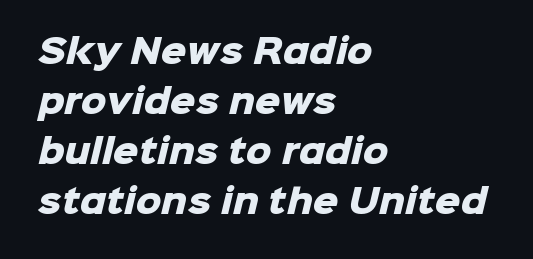
The image shows 32 px heavy sans-serif type; set left-aligned, normal line spacing (1.56x), normal letter spacing, not underlined; low stroke contrast and a medium x-height.
